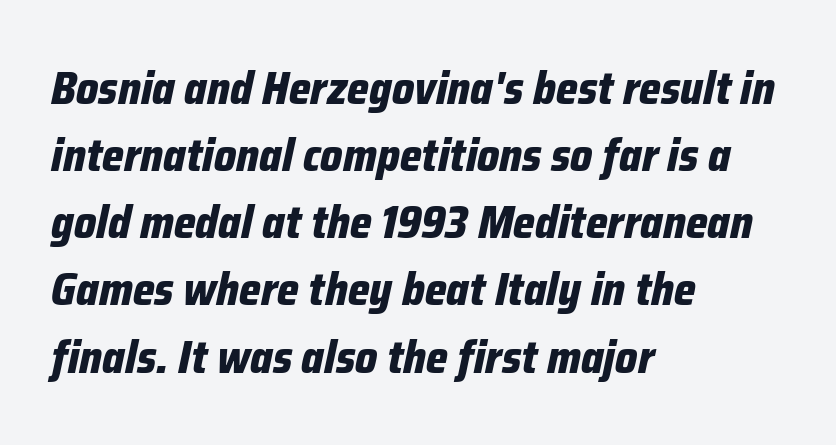
The image shows 46 px bold, condensed type, italic (leaning right); set left-aligned, normal line spacing (1.46x), normal letter spacing, not underlined; low stroke contrast and a medium x-height.
